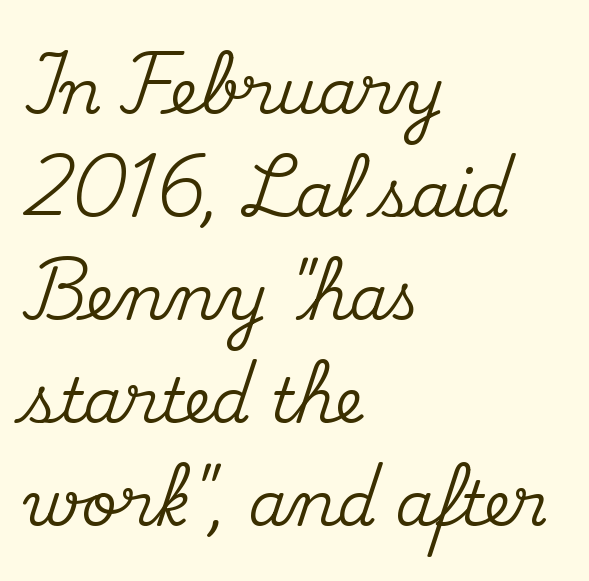
Q: Is the text italic (slanted)? A: Yes.
Q: Is the typeface a serif or a sans-serif typeface? A: Serif.
Q: Is the text underlined? A: No.
Q: How is the paragraph aligned? A: Left-aligned.
Q: Is the spacing between letters normal or unusually wide? A: Normal.
Q: Is the spacing between lines tight, normal or loose? A: Normal.
Q: Width (condensed, normal, or wide)? A: Normal.
Q: Stroke contrast? A: Medium.
Q: x-height? A: Small.
Q: Monospaced? A: No.
